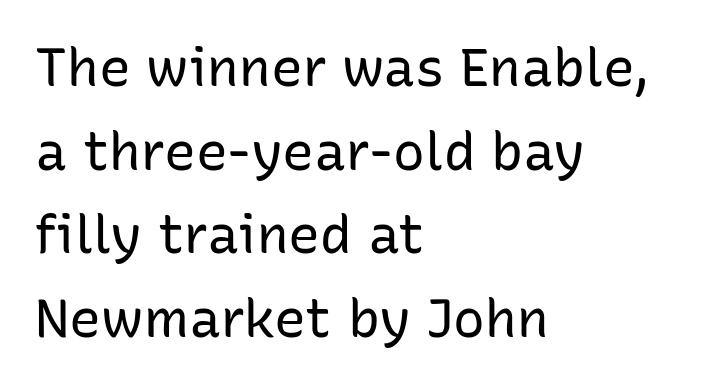
The image shows 53 px regular-weight sans-serif type, upright; set left-aligned, normal line spacing (1.58x), normal letter spacing, not underlined; low stroke contrast and a medium x-height.
